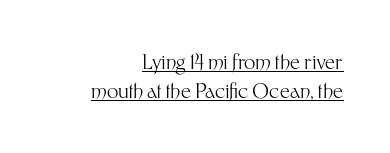
The image shows 20 px text type, upright; set right-aligned, normal line spacing (1.46x), normal letter spacing, underlined.
